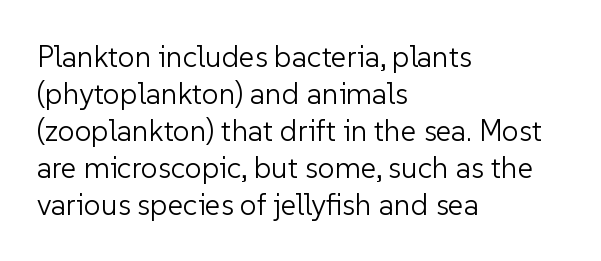
Q: Is the text bold? A: No.
Q: Is the text italic (slanted)? A: No, it is upright.
Q: Is the typeface a serif or a sans-serif typeface? A: Sans-serif.
Q: Is the text underlined? A: No.
Q: How is the paragraph aligned? A: Left-aligned.
Q: Is the spacing between letters normal or unusually wide? A: Normal.
Q: Width (condensed, normal, or wide)? A: Normal.
Q: Stroke contrast? A: Low.
Q: x-height? A: Medium.
Q: Monospaced? A: No.
